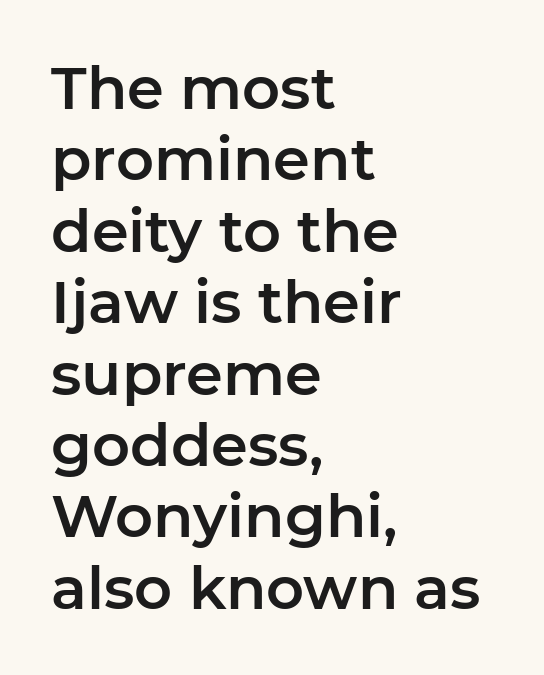
Q: Is the text italic (slanted)? A: No, it is upright.
Q: Is the typeface a serif or a sans-serif typeface? A: Sans-serif.
Q: Is the text underlined? A: No.
Q: How is the paragraph aligned? A: Left-aligned.
Q: Is the spacing between letters normal or unusually wide? A: Normal.
Q: Width (condensed, normal, or wide)? A: Normal.
Q: Stroke contrast? A: Low.
Q: x-height? A: Medium.
Q: Monospaced? A: No.
